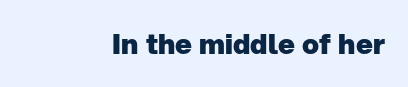
{"serif": "no", "italic": "no", "bold": "yes", "weight": "heavy", "width": "normal", "stroke_contrast": "low", "x_height": "medium", "monospaced": "no", "underline": "no", "letter_spacing": "normal", "letter_spacing_em": 0.0, "glyph_px": 28}
